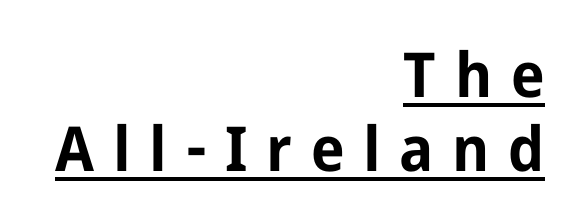
{"serif": "no", "italic": "no", "bold": "yes", "weight": "bold", "width": "normal", "stroke_contrast": "low", "x_height": "medium", "monospaced": "no", "underline": "yes", "align": "right", "line_spacing_ratio": 1.19, "letter_spacing": "wide", "letter_spacing_em": 0.3, "glyph_px": 62}
